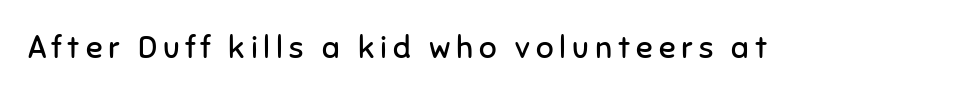
{"serif": "no", "italic": "no", "bold": "no", "weight": "regular", "width": "normal", "stroke_contrast": "low", "x_height": "medium", "monospaced": "no", "underline": "no", "glyph_px": 31}
